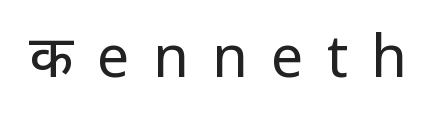
The image shows 58 px regular-weight, condensed sans-serif type, upright; set unusually wide letter spacing (+0.4 em), not underlined; low stroke contrast and a large x-height.
